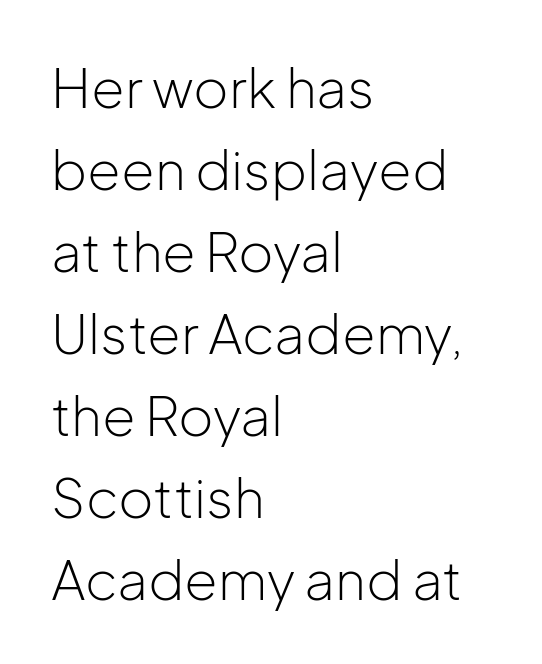
Q: Is the text bold? A: No.
Q: Is the text italic (slanted)? A: No, it is upright.
Q: Is the typeface a serif or a sans-serif typeface? A: Sans-serif.
Q: Is the text underlined? A: No.
Q: How is the paragraph aligned? A: Left-aligned.
Q: Is the spacing between letters normal or unusually wide? A: Normal.
Q: Is the spacing between lines tight, normal or loose? A: Normal.
Q: Width (condensed, normal, or wide)? A: Normal.
Q: Stroke contrast? A: Low.
Q: x-height? A: Medium.
Q: Monospaced? A: No.
